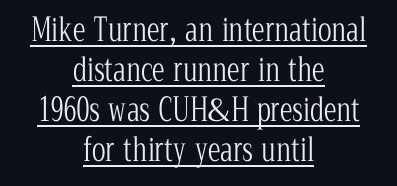
Q: Is the text bold? A: No.
Q: Is the text italic (slanted)? A: No, it is upright.
Q: Is the typeface a serif or a sans-serif typeface? A: Serif.
Q: Is the text underlined? A: Yes.
Q: How is the paragraph aligned? A: Centered.
Q: Is the spacing between letters normal or unusually wide? A: Normal.
Q: Is the spacing between lines tight, normal or loose? A: Normal.
Q: Width (condensed, normal, or wide)? A: Condensed.
Q: Stroke contrast? A: Low.
Q: x-height? A: Medium.
Q: Monospaced? A: No.
